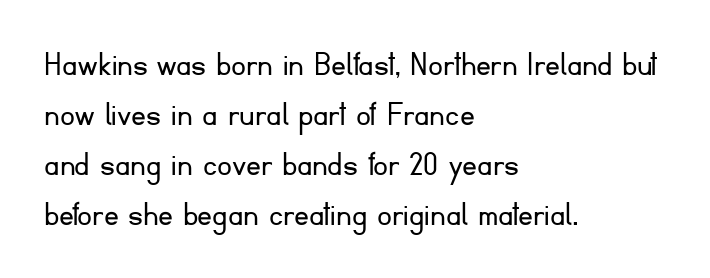
Think standard paragraph weight, or any step lighter than that. Proportional: the letters do not fall into vertical columns. Descenders hang freely into open space. A typesetter would call this leading conventional body-copy spacing. The passage is arranged the way most books set body copy — flush left.
